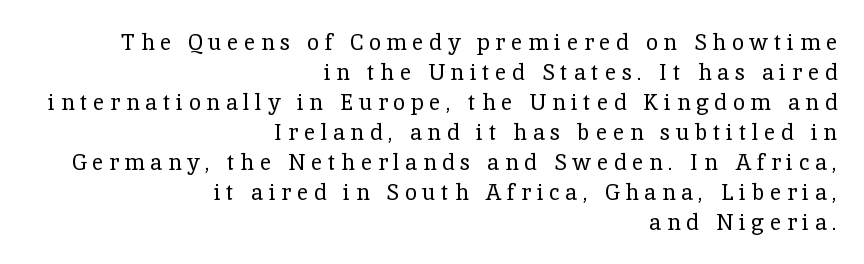
The image shows 22 px text type, upright; set right-aligned, normal line spacing (1.36x), unusually wide letter spacing (+0.26 em), not underlined.
